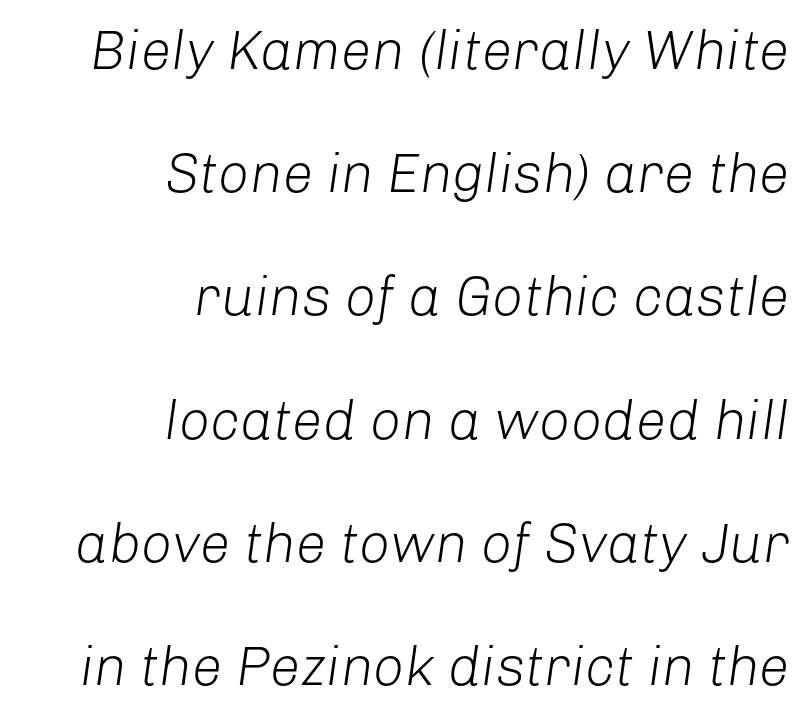
The foot of each line stays bare and open. You can tell it's italic because the verticals aren't actually vertical. The horizontal fit of the characters is conventional and even. Each line ends at the same right margin while the left side varies.
